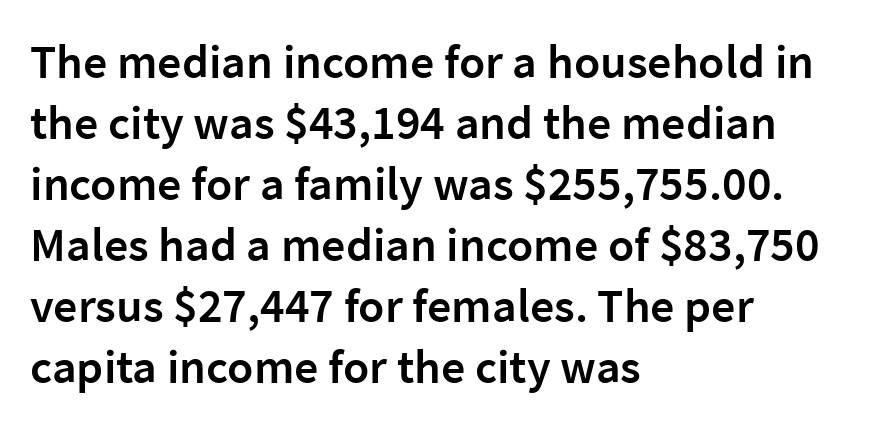
Does the type have serifs? No, each stem ends abruptly. The line-height multiplier appears to be the usual default. Each line starts at the same left margin while the right side varies. Does extra space separate the letters? No, they use regular spacing. A fair bit of extra ink — the face is semibold, not bold. A roman cut, with each character standing at attention.
